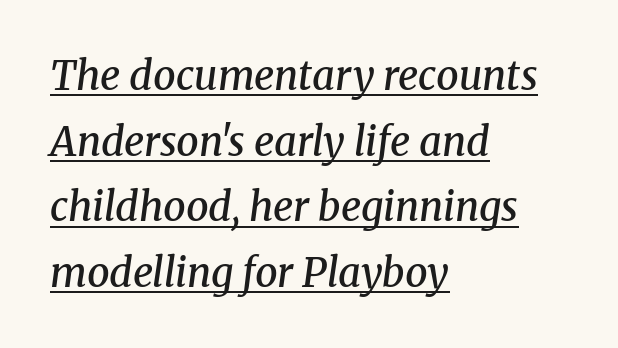
Varying glyph widths throughout — classic text-font behaviour. Is there much room between lines? A standard amount, neither cramped nor airy. A rule runs beneath these lines of type. The glyphs in this specimen are seriffed. A bit beefed up — I'd call it semibold rather than bold.
